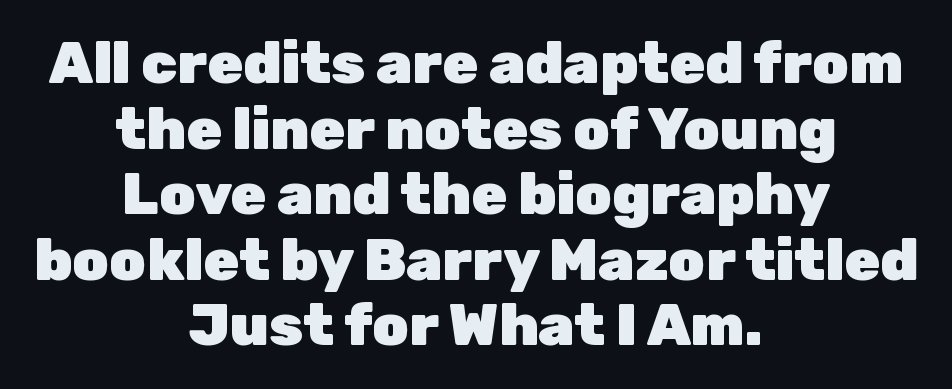
{"serif": "no", "italic": "no", "bold": "yes", "weight": "heavy", "width": "normal", "stroke_contrast": "low", "x_height": "medium", "monospaced": "no", "underline": "no", "align": "center", "line_spacing": "tight", "line_spacing_ratio": 1.13, "letter_spacing": "normal", "letter_spacing_em": 0.0, "glyph_px": 58}
